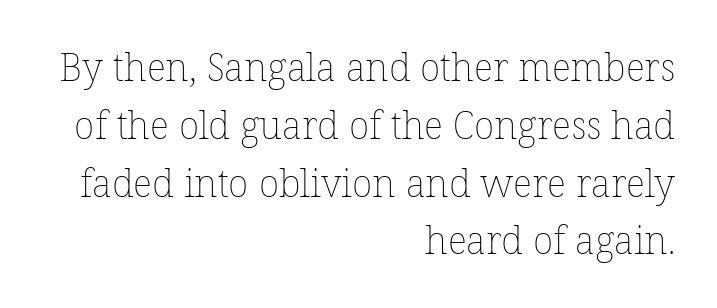
Q: Is the text bold? A: No.
Q: Is the text italic (slanted)? A: No, it is upright.
Q: Is the text underlined? A: No.
Q: How is the paragraph aligned? A: Right-aligned.
Q: Is the spacing between letters normal or unusually wide? A: Normal.
Q: Is the spacing between lines tight, normal or loose? A: Normal.
Q: Width (condensed, normal, or wide)? A: Normal.
Q: Stroke contrast? A: Low.
Q: x-height? A: Medium.
Q: Monospaced? A: No.
